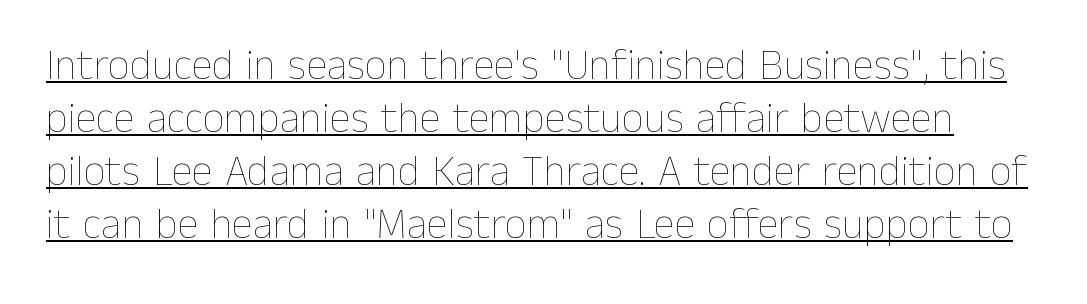
Q: Is the text bold? A: No.
Q: Is the text italic (slanted)? A: No, it is upright.
Q: Is the text underlined? A: Yes.
Q: Is the spacing between letters normal or unusually wide? A: Normal.
Q: Width (condensed, normal, or wide)? A: Normal.
Q: Stroke contrast? A: Low.
Q: x-height? A: Medium.
Q: Monospaced? A: No.
